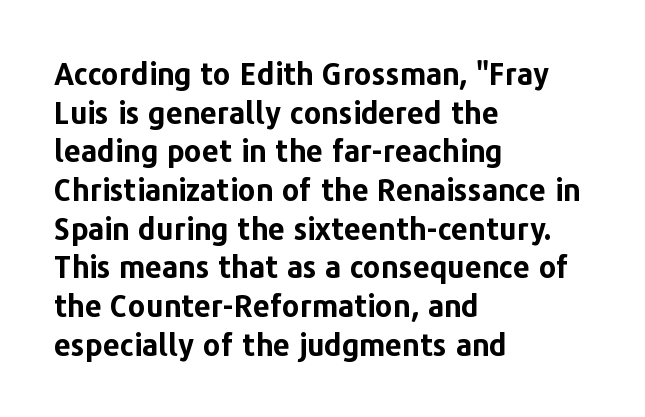
Q: Is the text bold? A: Yes.
Q: Is the text italic (slanted)? A: No, it is upright.
Q: Is the typeface a serif or a sans-serif typeface? A: Sans-serif.
Q: Is the text underlined? A: No.
Q: How is the paragraph aligned? A: Left-aligned.
Q: Is the spacing between letters normal or unusually wide? A: Normal.
Q: Is the spacing between lines tight, normal or loose? A: Normal.
Q: Width (condensed, normal, or wide)? A: Normal.
Q: Stroke contrast? A: Low.
Q: x-height? A: Medium.
Q: Monospaced? A: No.
